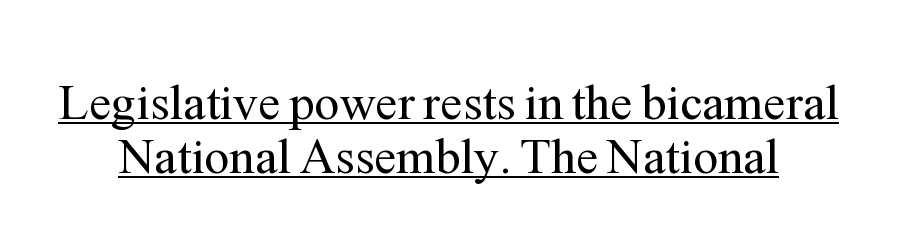
The image shows 50 px regular-weight serif type, upright; set tight line spacing (1.08x), normal letter spacing, underlined; medium stroke contrast and a medium x-height.
